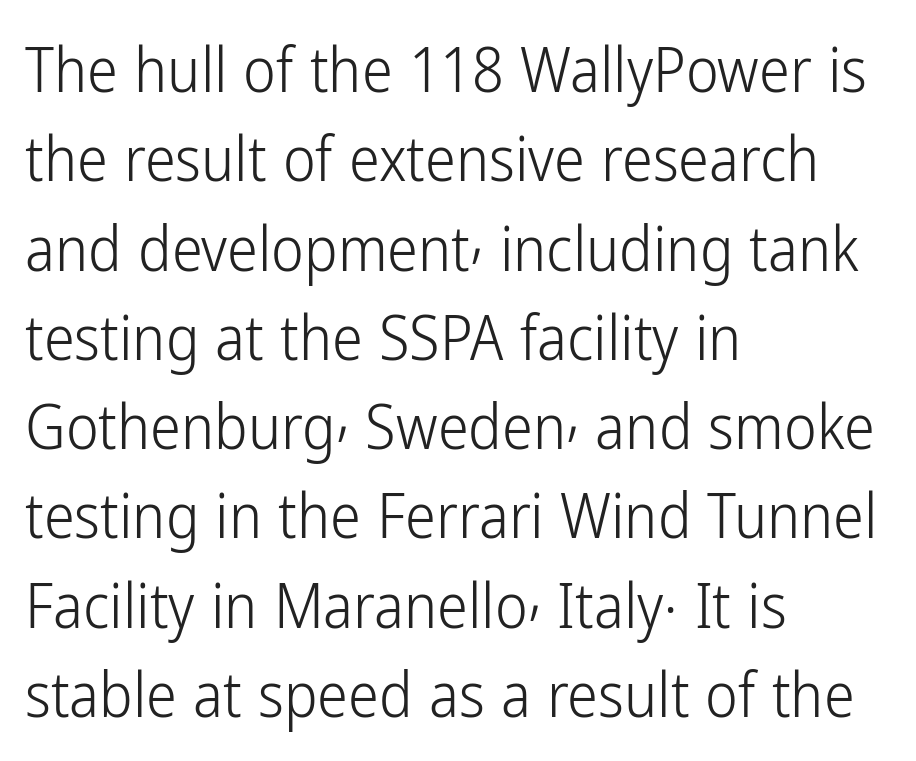
Q: Is the text bold? A: No.
Q: Is the text italic (slanted)? A: No, it is upright.
Q: Is the typeface a serif or a sans-serif typeface? A: Sans-serif.
Q: Is the text underlined? A: No.
Q: How is the paragraph aligned? A: Left-aligned.
Q: Is the spacing between letters normal or unusually wide? A: Normal.
Q: Is the spacing between lines tight, normal or loose? A: Normal.
Q: Width (condensed, normal, or wide)? A: Condensed.
Q: Stroke contrast? A: Low.
Q: x-height? A: Medium.
Q: Monospaced? A: No.
